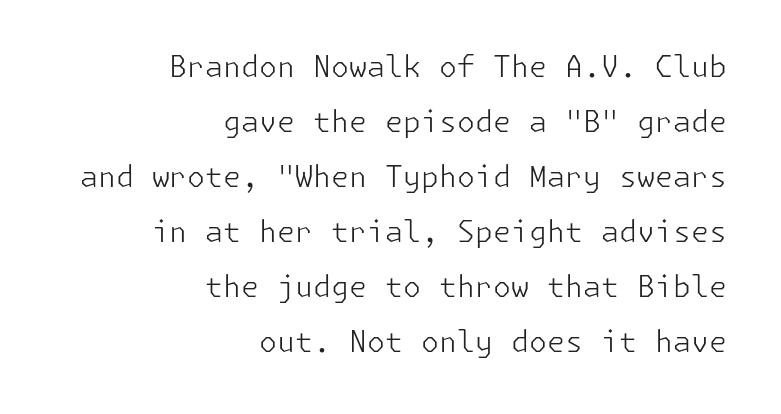
{"serif": "no", "italic": "no", "bold": "no", "weight": "light", "width": "normal", "stroke_contrast": "low", "x_height": "medium", "underline": "no", "align": "right", "line_spacing": "loose", "line_spacing_ratio": 1.9, "letter_spacing": "normal", "letter_spacing_em": 0.0, "glyph_px": 29}
